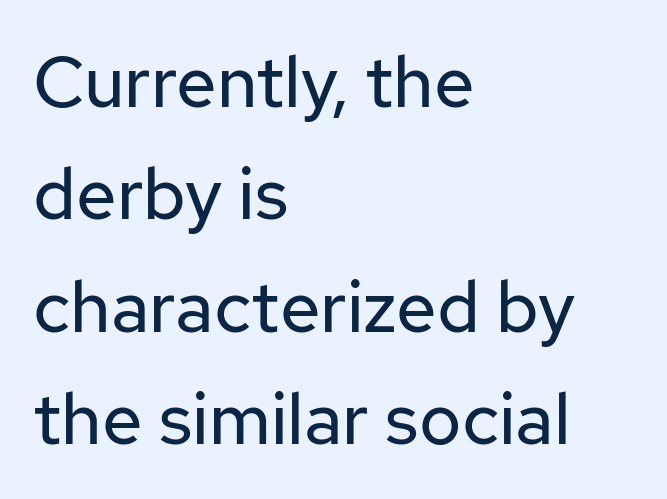
Q: Is the text bold? A: No.
Q: Is the text italic (slanted)? A: No, it is upright.
Q: Is the typeface a serif or a sans-serif typeface? A: Sans-serif.
Q: Is the text underlined? A: No.
Q: How is the paragraph aligned? A: Left-aligned.
Q: Is the spacing between letters normal or unusually wide? A: Normal.
Q: Is the spacing between lines tight, normal or loose? A: Normal.
Q: Width (condensed, normal, or wide)? A: Normal.
Q: Stroke contrast? A: Low.
Q: x-height? A: Medium.
Q: Monospaced? A: No.
